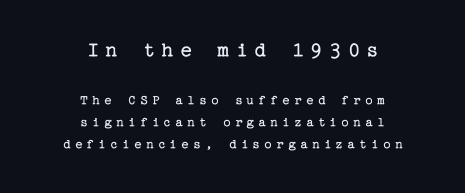
Letter spacing: wide. Both edges are ragged and mirror each other, which tells us the setting is centered. Italic? Not at all — the glyphs are vertical. Type size steps down from the first block to the second. The strokes are not fattened; the text isn't bold.
